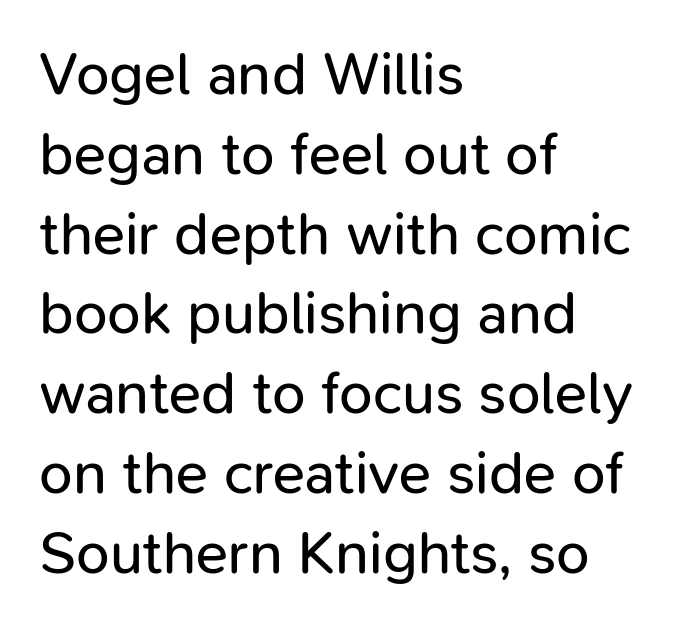
{"serif": "no", "italic": "no", "bold": "no", "weight": "regular", "width": "normal", "stroke_contrast": "low", "x_height": "medium", "monospaced": "no", "underline": "no", "align": "left", "line_spacing": "normal", "line_spacing_ratio": 1.33, "letter_spacing": "normal", "letter_spacing_em": 0.0, "glyph_px": 60}
